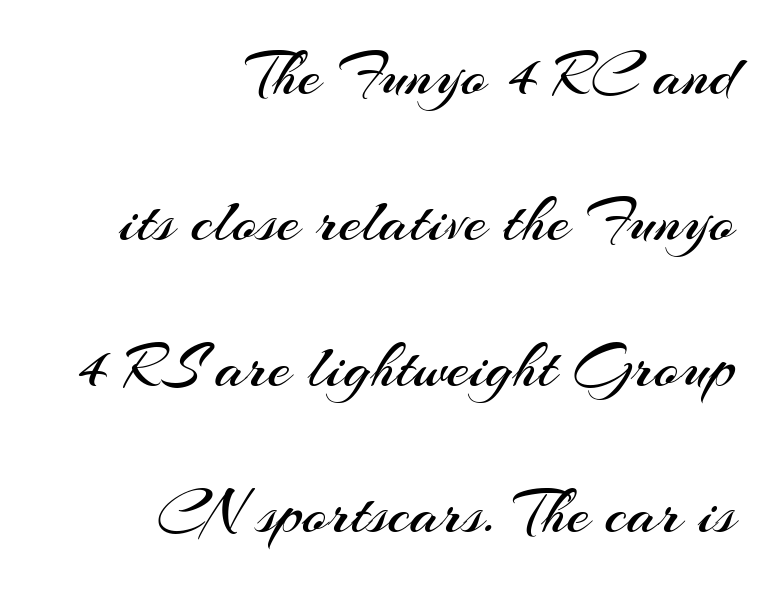
{"serif": "no", "bold": "no", "weight": "regular", "width": "normal", "stroke_contrast": "medium", "x_height": "small", "monospaced": "no", "underline": "no", "align": "right", "line_spacing": "loose", "line_spacing_ratio": 2.28, "letter_spacing": "normal", "letter_spacing_em": 0.0, "glyph_px": 64}
